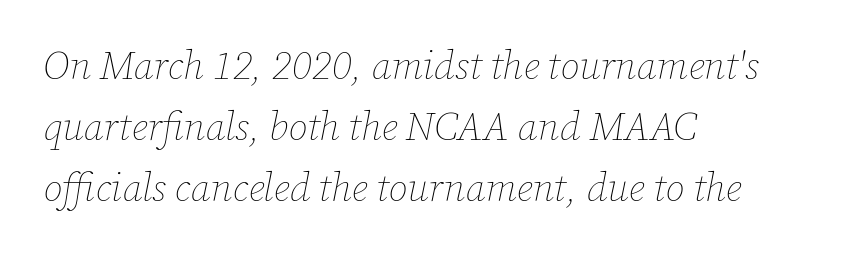
Q: Is the text bold? A: No.
Q: Is the text italic (slanted)? A: Yes, it leans right by about 12 degrees.
Q: Is the text underlined? A: No.
Q: How is the paragraph aligned? A: Left-aligned.
Q: Is the spacing between letters normal or unusually wide? A: Normal.
Q: Is the spacing between lines tight, normal or loose? A: Normal.
Q: Width (condensed, normal, or wide)? A: Normal.
Q: Stroke contrast? A: Low.
Q: x-height? A: Medium.
Q: Monospaced? A: No.
